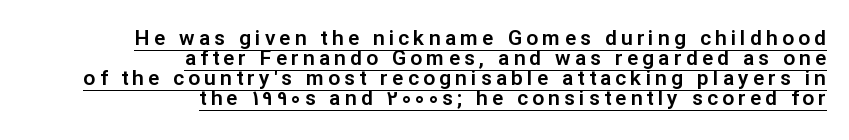
The image shows 21 px text type, upright; set right-aligned, tight line spacing (0.95x), unusually wide letter spacing (+0.2 em), underlined.
